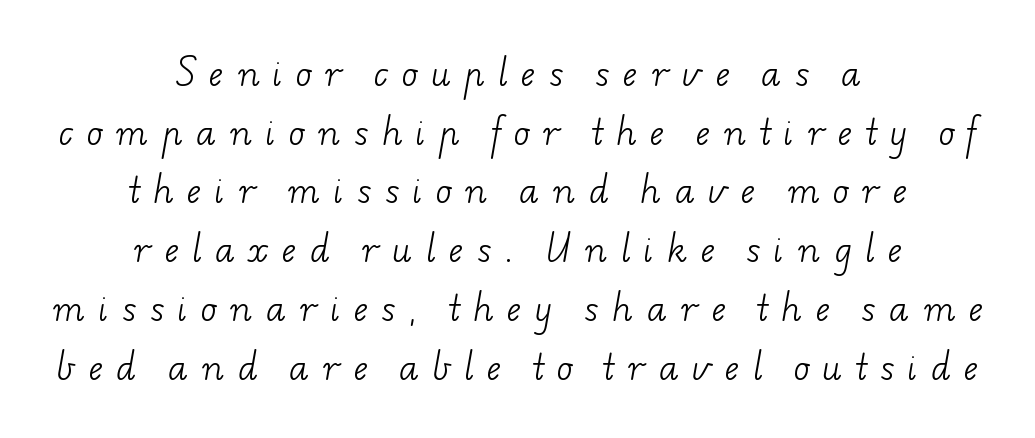
{"serif": "yes", "bold": "no", "weight": "light", "width": "wide", "stroke_contrast": "low", "x_height": "small", "monospaced": "no", "underline": "no", "align": "center", "line_spacing_ratio": 1.78, "letter_spacing": "wide", "letter_spacing_em": 0.42, "glyph_px": 33}
